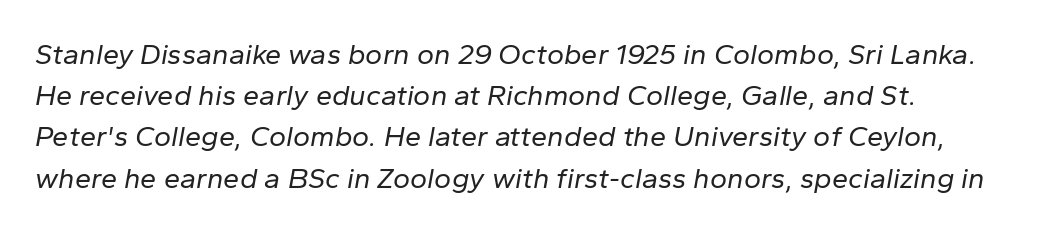
{"italic": "yes", "lean": "right", "slant_degrees": 10, "bold": "no", "weight": "regular", "width": "normal", "stroke_contrast": "low", "x_height": "medium", "monospaced": "no", "underline": "no", "line_spacing": "normal", "line_spacing_ratio": 1.42, "letter_spacing": "normal", "letter_spacing_em": 0.0, "glyph_px": 29}
